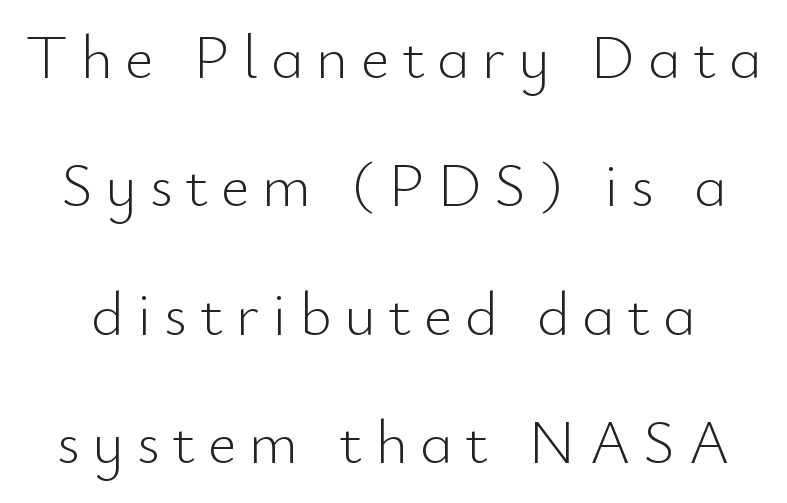
The image shows 62 px light sans-serif type, upright; set loose line spacing (2.07x), unusually wide letter spacing (+0.2 em), not underlined; low stroke contrast and a small x-height.
